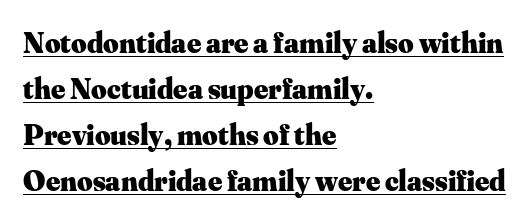
Italic: no, the glyphs are upright roman. Standard letterfit; no display-style spreading of the glyphs. A normal amount of white space separates one row of letters from the next. Yep, those are serifs on the letters.
